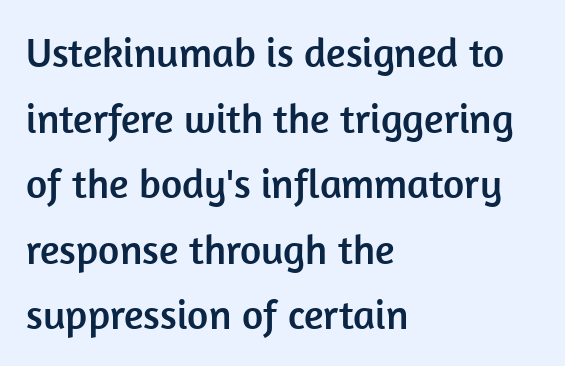
{"serif": "no", "italic": "no", "width": "normal", "stroke_contrast": "low", "x_height": "medium", "monospaced": "no", "underline": "no", "align": "left", "line_spacing": "normal", "line_spacing_ratio": 1.6, "letter_spacing": "normal", "letter_spacing_em": 0.0, "glyph_px": 41}
